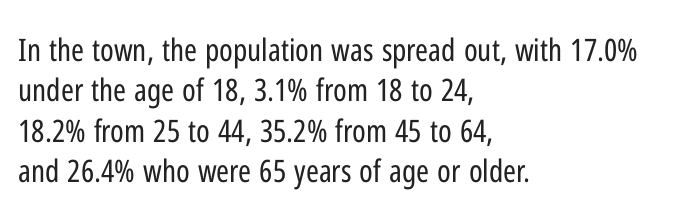
Q: Is the text bold? A: No.
Q: Is the text italic (slanted)? A: No, it is upright.
Q: Is the typeface a serif or a sans-serif typeface? A: Sans-serif.
Q: Is the text underlined? A: No.
Q: How is the paragraph aligned? A: Left-aligned.
Q: Is the spacing between letters normal or unusually wide? A: Normal.
Q: Is the spacing between lines tight, normal or loose? A: Normal.
Q: Width (condensed, normal, or wide)? A: Condensed.
Q: Stroke contrast? A: Low.
Q: x-height? A: Medium.
Q: Monospaced? A: No.
